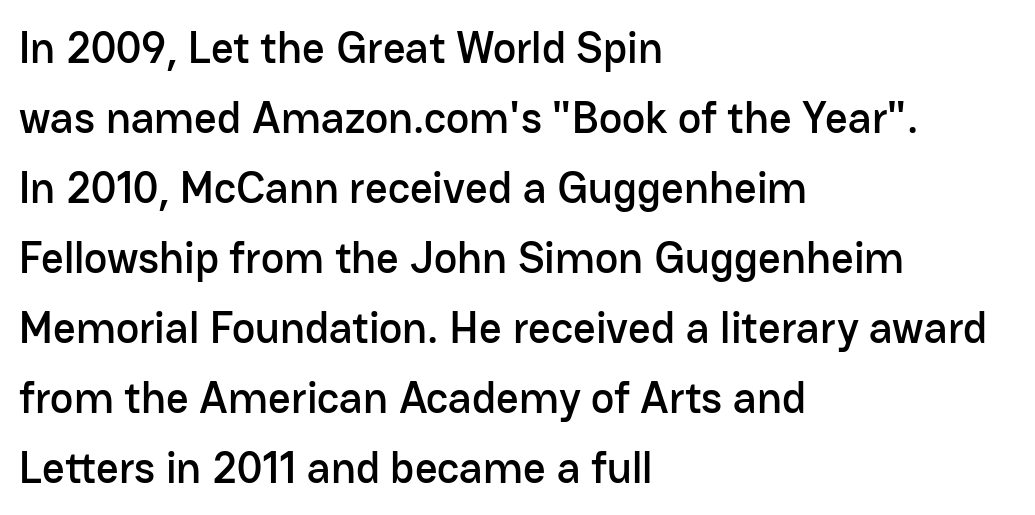
{"serif": "no", "italic": "no", "width": "normal", "stroke_contrast": "low", "x_height": "medium", "monospaced": "no", "underline": "no", "align": "left", "line_spacing": "normal", "line_spacing_ratio": 1.59, "letter_spacing": "normal", "letter_spacing_em": 0.0, "glyph_px": 44}
